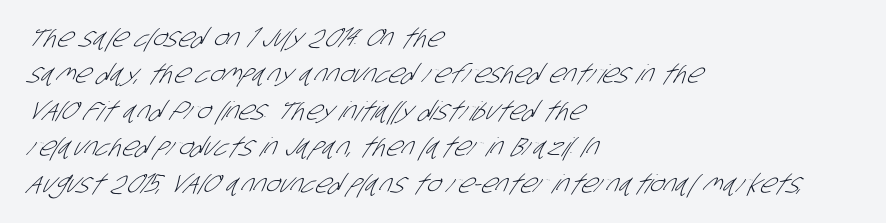
Each line starts at the same left margin while the right side varies. Regarding leading, the lines here are spaced in the standard way. No chunkiness to these letters — they're not bold. The face used here is rendered with its standard letterfit.
